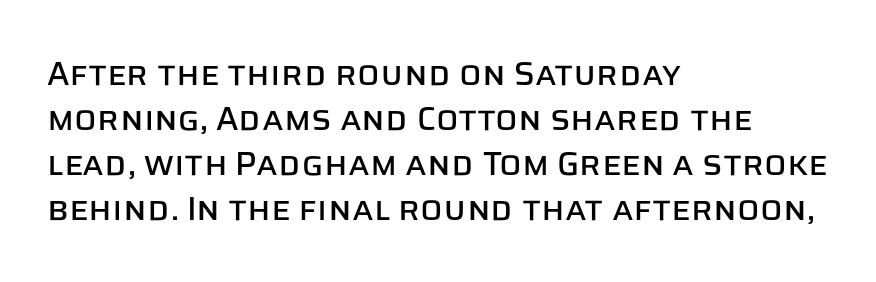
{"serif": "no", "italic": "no", "width": "normal", "stroke_contrast": "low", "x_height": "large", "monospaced": "no", "underline": "no", "align": "left", "line_spacing": "normal", "line_spacing_ratio": 1.36, "letter_spacing": "normal", "letter_spacing_em": 0.0, "glyph_px": 33}
